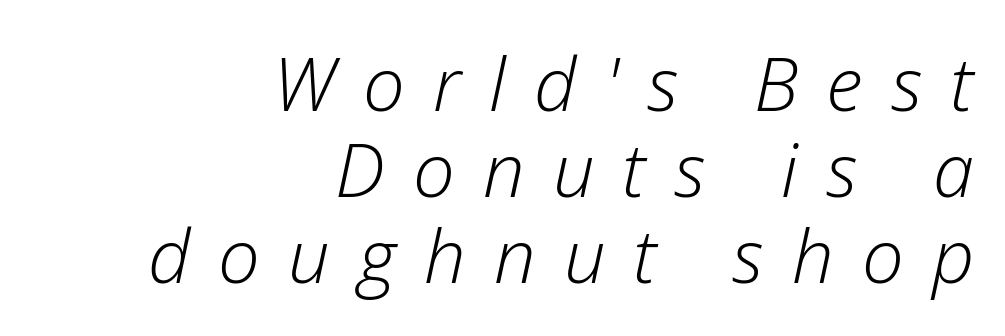
Q: Is the text bold? A: No.
Q: Is the text italic (slanted)? A: Yes, it leans right by about 12 degrees.
Q: Is the text underlined? A: No.
Q: How is the paragraph aligned? A: Right-aligned.
Q: Is the spacing between letters normal or unusually wide? A: Unusually wide.
Q: Width (condensed, normal, or wide)? A: Normal.
Q: Stroke contrast? A: Low.
Q: x-height? A: Medium.
Q: Monospaced? A: No.
